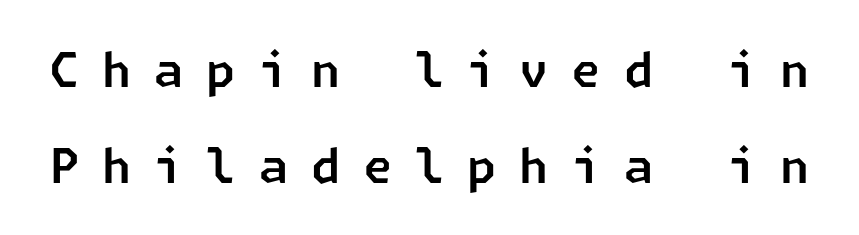
Vertically, the passage feels expansive, rows floating well apart. Quick note: underline off. Spacing between characters has been opened up far beyond the box default. What kind of face is this? One without serifs — a sans.
